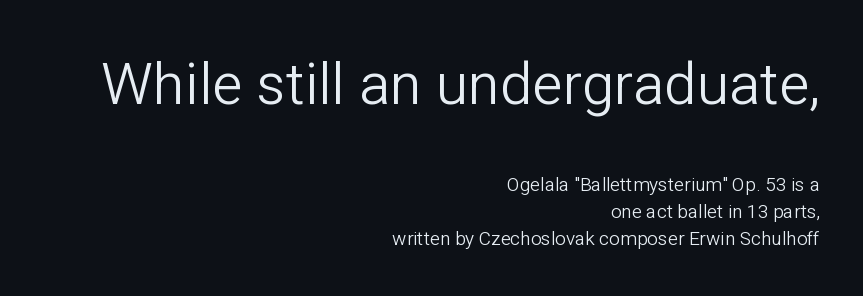
{"serif": "no", "italic": "no", "bold": "no", "weight": "light", "width": "normal", "stroke_contrast": "low", "x_height": "medium", "monospaced": "no", "underline": "no", "align": "right", "line_spacing": "normal", "line_spacing_ratio": 1.41, "letter_spacing": "normal", "letter_spacing_em": 0.0, "larger_block": "first", "size_ratio": 3.05, "glyph_px": 58}
